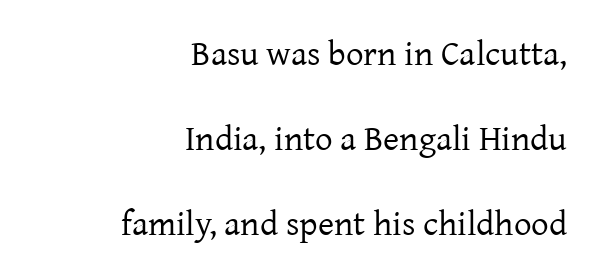
The image shows 35 px regular-weight serif type, upright; set right-aligned, loose line spacing (2.43x), normal letter spacing, not underlined; low stroke contrast and a medium x-height.
